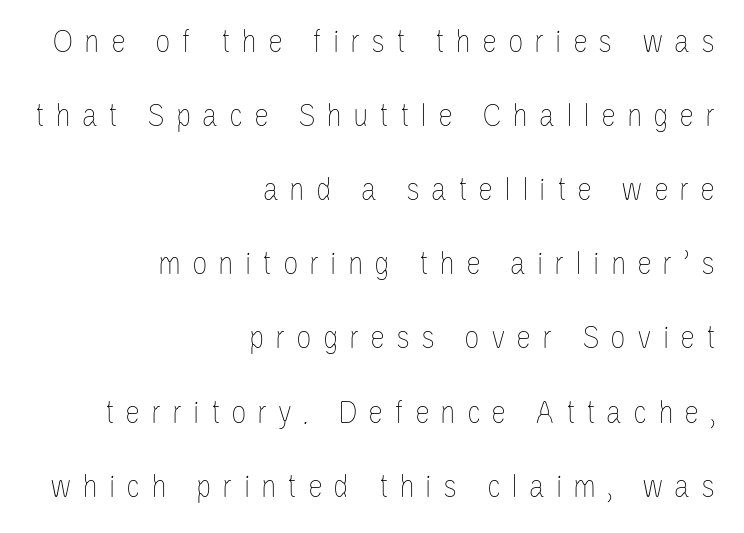
{"italic": "no", "bold": "no", "weight": "thin", "width": "condensed", "stroke_contrast": "low", "x_height": "large", "monospaced": "no", "underline": "no", "align": "right", "line_spacing": "loose", "line_spacing_ratio": 2.18, "letter_spacing": "wide", "letter_spacing_em": 0.32, "glyph_px": 34}
